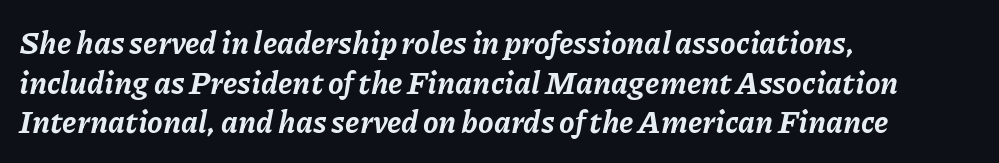
Q: Is the text bold? A: Yes.
Q: Is the text italic (slanted)? A: Yes, it leans right by about 11 degrees.
Q: Is the text underlined? A: No.
Q: How is the paragraph aligned? A: Left-aligned.
Q: Is the spacing between letters normal or unusually wide? A: Normal.
Q: Is the spacing between lines tight, normal or loose? A: Normal.
Q: Width (condensed, normal, or wide)? A: Normal.
Q: Stroke contrast? A: Low.
Q: x-height? A: Medium.
Q: Monospaced? A: No.
